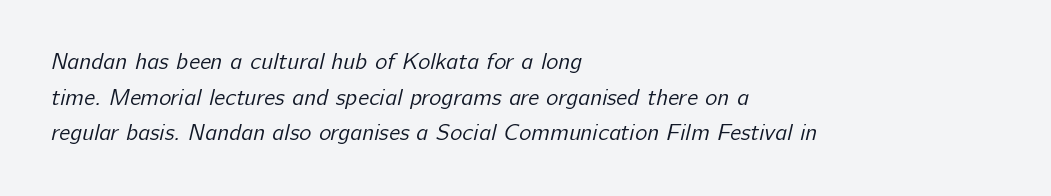
Which margin do the lines hug? The left one — the right edge is uneven. What stands out about the letter spacing? Nothing — it is the standard amount. One glance says typical: line gaps are just what's usual. Check under the words: just untouched page. Weight class: somewhere from thin through regular.
